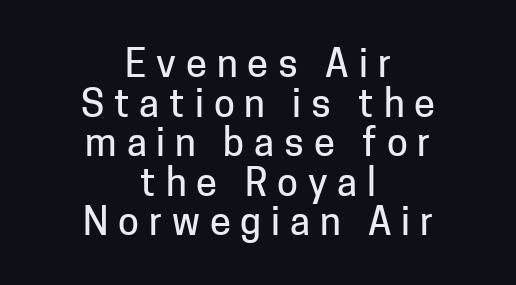
{"serif": "no", "italic": "no", "width": "normal", "stroke_contrast": "low", "x_height": "medium", "monospaced": "no", "underline": "no", "align": "center", "line_spacing": "tight", "line_spacing_ratio": 1.04, "letter_spacing": "wide", "letter_spacing_em": 0.26, "glyph_px": 38}
